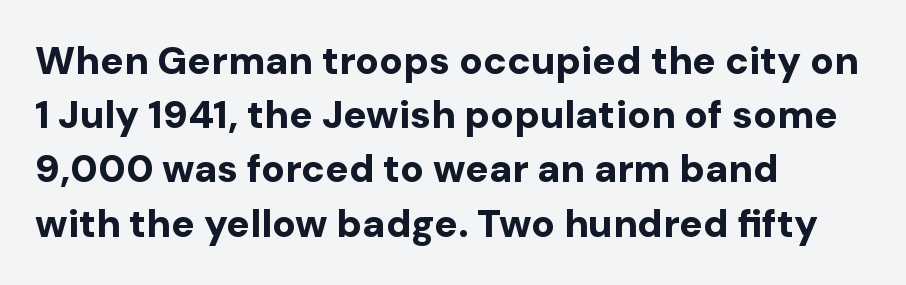
{"serif": "no", "italic": "no", "bold": "yes", "weight": "bold", "width": "normal", "stroke_contrast": "low", "x_height": "medium", "monospaced": "no", "underline": "no", "align": "left", "line_spacing": "normal", "line_spacing_ratio": 1.39, "letter_spacing": "normal", "letter_spacing_em": 0.0, "glyph_px": 39}
